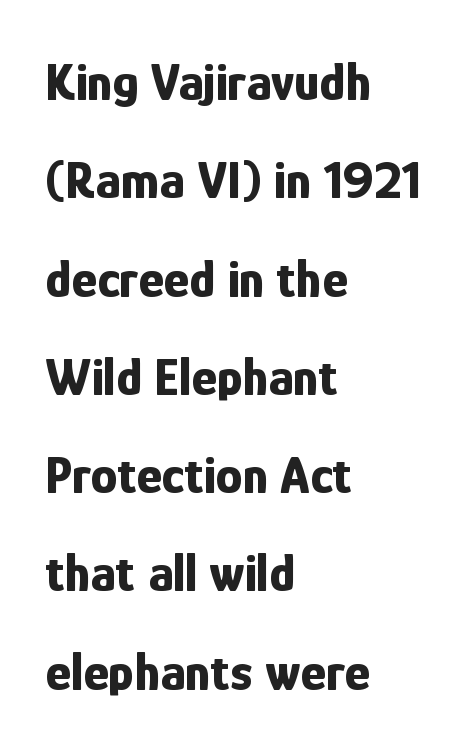
Q: Is the text bold? A: Yes.
Q: Is the text italic (slanted)? A: No, it is upright.
Q: Is the typeface a serif or a sans-serif typeface? A: Sans-serif.
Q: Is the text underlined? A: No.
Q: How is the paragraph aligned? A: Left-aligned.
Q: Is the spacing between letters normal or unusually wide? A: Normal.
Q: Width (condensed, normal, or wide)? A: Condensed.
Q: Stroke contrast? A: Low.
Q: x-height? A: Medium.
Q: Monospaced? A: No.
